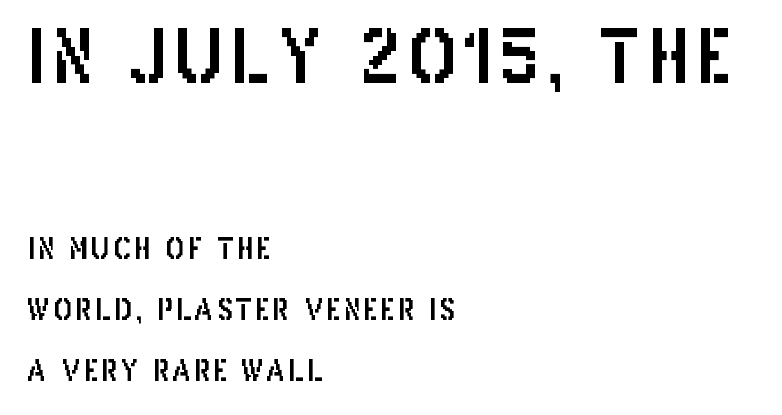
{"serif": "no", "italic": "no", "width": "condensed", "stroke_contrast": "low", "x_height": "large", "monospaced": "no", "underline": "no", "align": "left", "line_spacing": "loose", "line_spacing_ratio": 2.1, "larger_block": "first", "size_ratio": 2.48, "glyph_px": 72}
